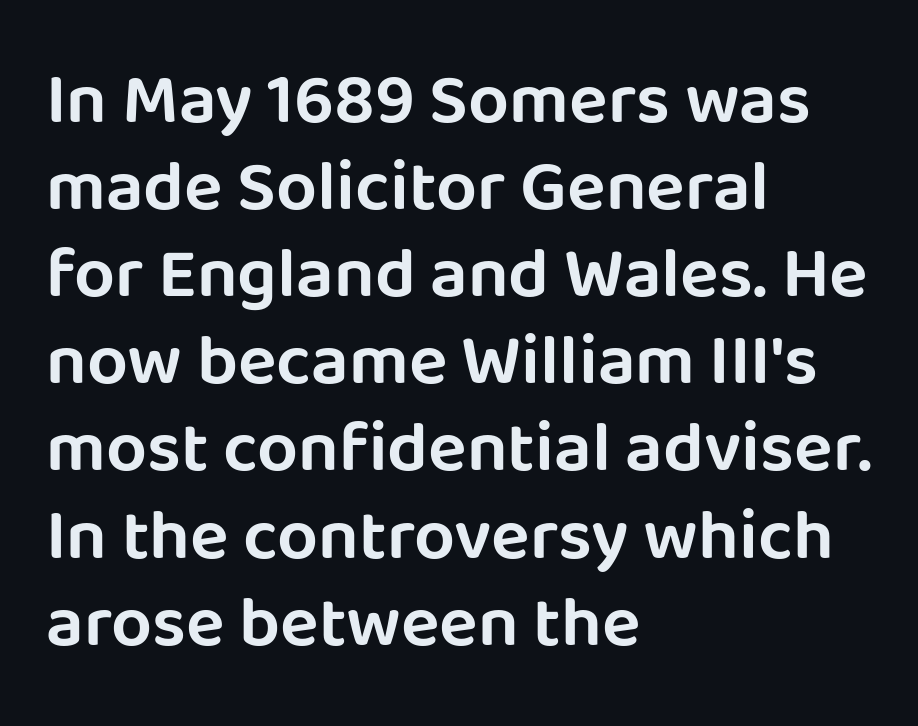
{"serif": "no", "italic": "no", "width": "normal", "stroke_contrast": "low", "x_height": "large", "monospaced": "no", "underline": "no", "align": "left", "line_spacing_ratio": 1.21, "letter_spacing": "normal", "letter_spacing_em": 0.0, "glyph_px": 72}
